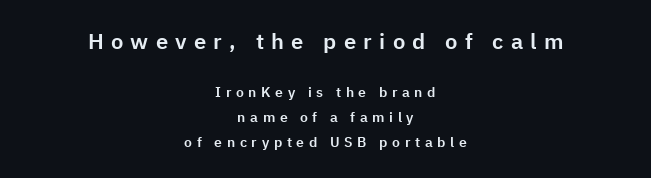
{"italic": "no", "underline": "no", "align": "center", "line_spacing_ratio": 1.76, "letter_spacing": "wide", "letter_spacing_em": 0.33, "larger_block": "first", "size_ratio": 1.57, "glyph_px": 22}
